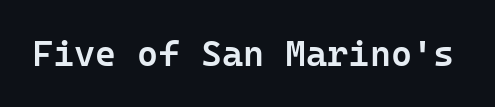
The image shows 36 px semibold sans-serif type, upright, monospaced; set normal letter spacing, not underlined; low stroke contrast and a medium x-height.
